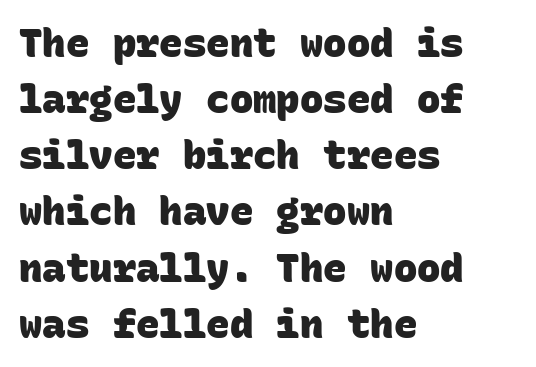
{"serif": "no", "bold": "yes", "weight": "heavy", "width": "normal", "stroke_contrast": "low", "x_height": "large", "monospaced": "yes", "underline": "no", "align": "left", "line_spacing": "normal", "line_spacing_ratio": 1.44, "letter_spacing": "normal", "letter_spacing_em": 0.0, "glyph_px": 39}
